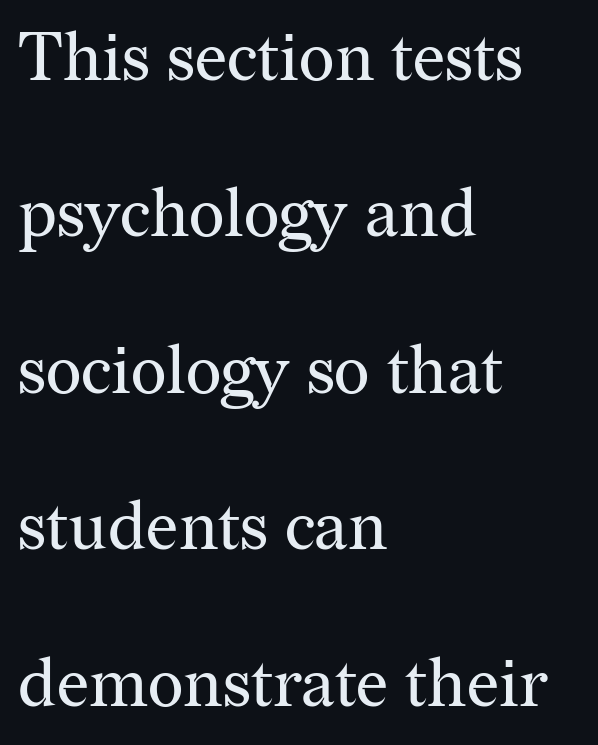
The image shows 68 px regular-weight serif type, upright; set left-aligned, loose line spacing (2.3x), normal letter spacing, not underlined; medium stroke contrast and a medium x-height.
